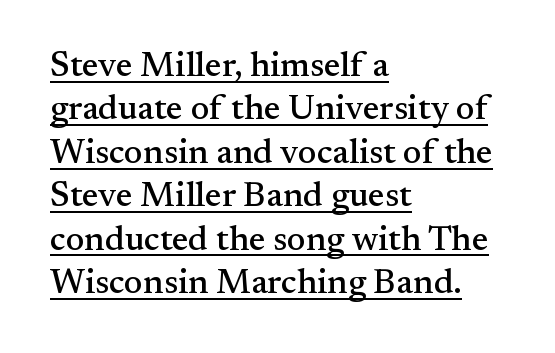
{"serif": "yes", "italic": "no", "width": "normal", "stroke_contrast": "medium", "x_height": "small", "monospaced": "no", "underline": "yes", "align": "left", "line_spacing_ratio": 1.24, "letter_spacing": "normal", "letter_spacing_em": 0.0, "glyph_px": 35}
